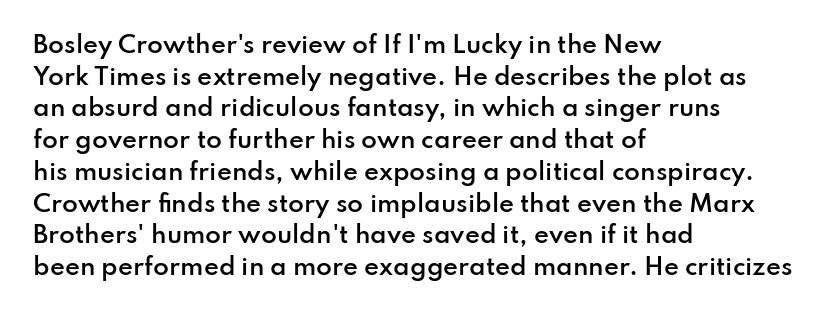
The image shows 23 px text type, upright; set left-aligned, normal line spacing (1.38x), normal letter spacing, not underlined.
